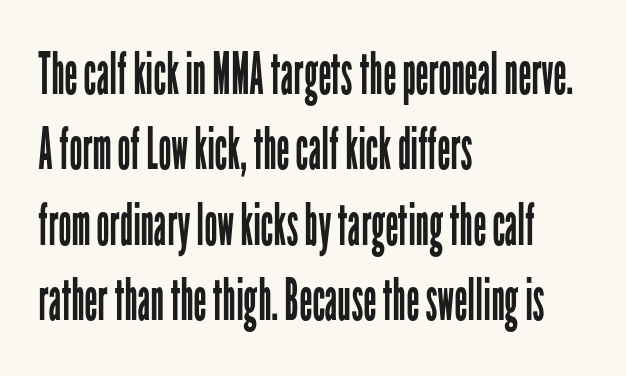
The image shows 58 px regular-weight, condensed sans-serif type, upright; set left-aligned, normal line spacing (1.3x), normal letter spacing, not underlined; low stroke contrast and a medium x-height.
